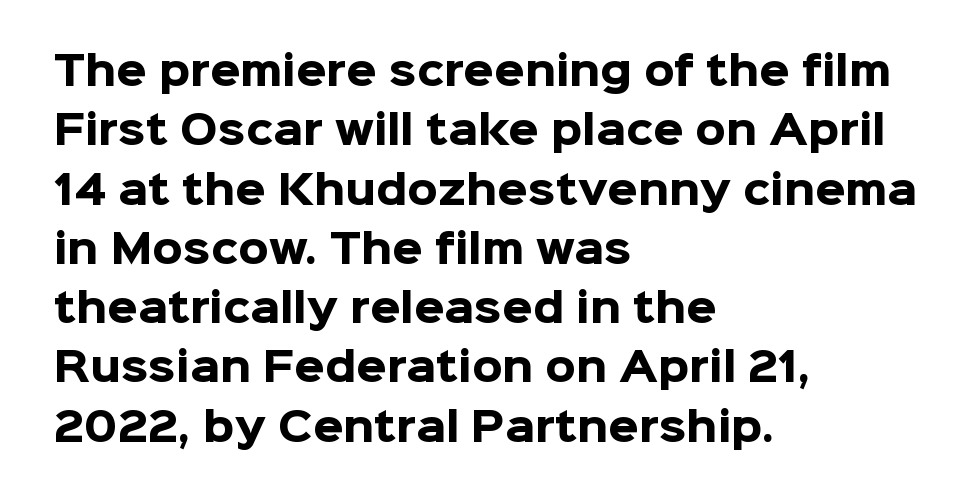
Q: Is the text bold? A: Yes.
Q: Is the text italic (slanted)? A: No, it is upright.
Q: Is the typeface a serif or a sans-serif typeface? A: Sans-serif.
Q: Is the text underlined? A: No.
Q: How is the paragraph aligned? A: Left-aligned.
Q: Is the spacing between letters normal or unusually wide? A: Normal.
Q: Is the spacing between lines tight, normal or loose? A: Normal.
Q: Width (condensed, normal, or wide)? A: Normal.
Q: Stroke contrast? A: Low.
Q: x-height? A: Medium.
Q: Monospaced? A: No.
